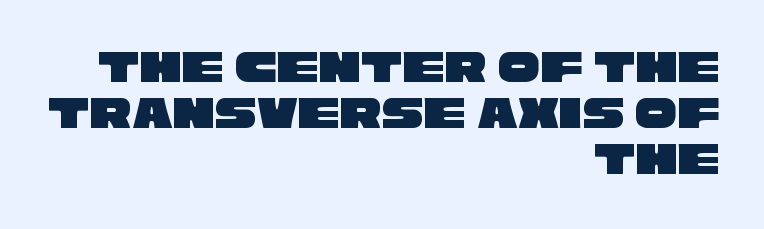
{"serif": "no", "width": "wide", "stroke_contrast": "low", "x_height": "large", "monospaced": "no", "underline": "no", "align": "right", "line_spacing": "tight", "line_spacing_ratio": 0.98, "letter_spacing": "normal", "letter_spacing_em": 0.0, "glyph_px": 47}
